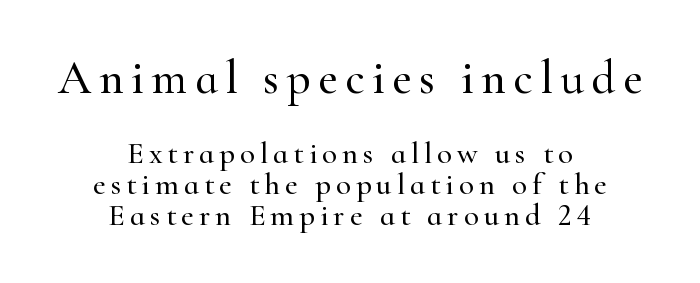
{"serif": "yes", "italic": "no", "width": "normal", "stroke_contrast": "high", "x_height": "small", "monospaced": "no", "underline": "no", "align": "center", "line_spacing": "tight", "line_spacing_ratio": 1.0, "larger_block": "first", "size_ratio": 1.52, "glyph_px": 47}
